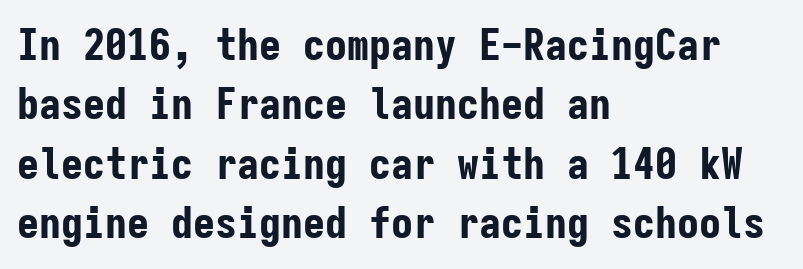
The image shows 44 px bold, condensed sans-serif type, upright, monospaced; set left-aligned, normal line spacing (1.35x), normal letter spacing, not underlined; low stroke contrast and a medium x-height.
